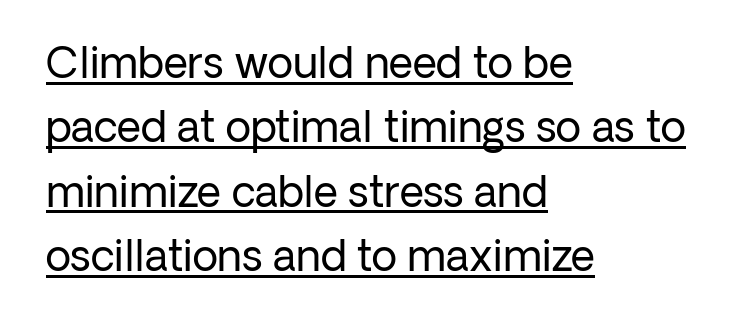
{"serif": "no", "italic": "no", "bold": "no", "weight": "regular", "width": "normal", "stroke_contrast": "low", "x_height": "medium", "monospaced": "no", "underline": "yes", "align": "left", "line_spacing": "normal", "line_spacing_ratio": 1.53, "letter_spacing": "normal", "letter_spacing_em": 0.0, "glyph_px": 42}
